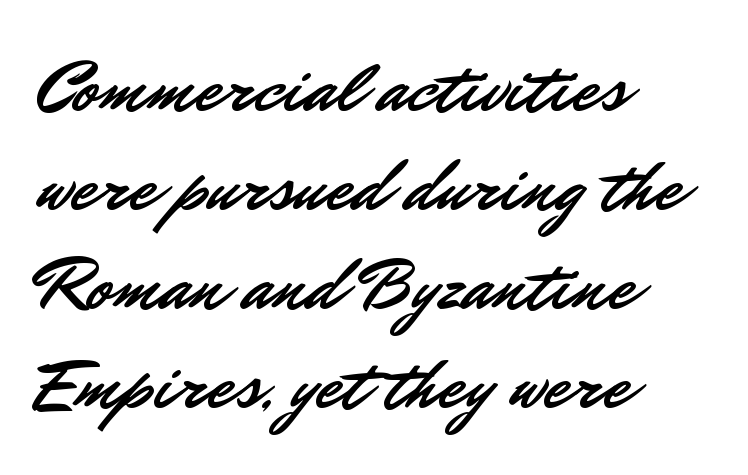
The image shows 75 px sans-serif type; set left-aligned, normal line spacing (1.32x), normal letter spacing, not underlined; low stroke contrast and a small x-height.
